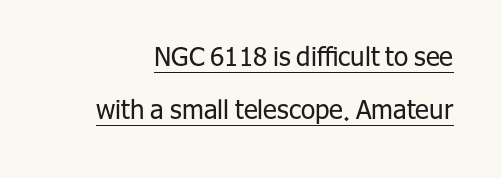
Q: Is the text bold? A: No.
Q: Is the text italic (slanted)? A: No, it is upright.
Q: Is the text underlined? A: Yes.
Q: Is the spacing between letters normal or unusually wide? A: Normal.
Q: Is the spacing between lines tight, normal or loose? A: Loose.
